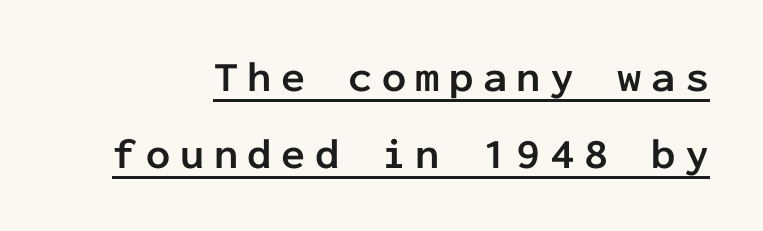
The letters stand straight up with perfectly vertical stems. A baseline rule has been typeset under these characters. To sum up the face: it is a sans, with no serifs. The font is running at its bold setting.
